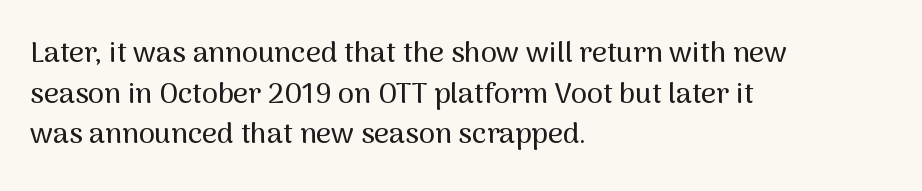
{"serif": "no", "italic": "no", "width": "normal", "stroke_contrast": "medium", "x_height": "medium", "monospaced": "no", "underline": "no", "align": "left", "line_spacing": "normal", "line_spacing_ratio": 1.4, "letter_spacing": "normal", "letter_spacing_em": 0.0, "glyph_px": 29}
